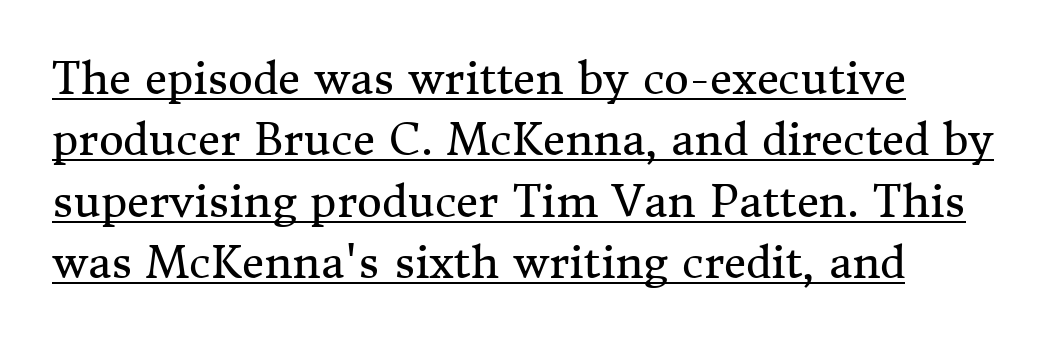
Compared with undecorated copy, this sample adds a rule below the words. Regarding leading, the lines here are spaced in the standard way. The typography opts for an upright posture over an oblique one. No extra ink here — the face is not bold. The passage shown is typed in a proportional face where columns would drift. These lines are composed in type with serifs.
